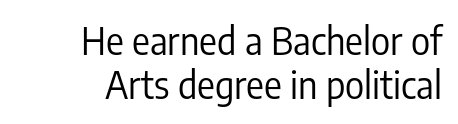
Q: Is the text bold? A: No.
Q: Is the text italic (slanted)? A: No, it is upright.
Q: Is the typeface a serif or a sans-serif typeface? A: Sans-serif.
Q: Is the text underlined? A: No.
Q: How is the paragraph aligned? A: Right-aligned.
Q: Is the spacing between letters normal or unusually wide? A: Normal.
Q: Width (condensed, normal, or wide)? A: Condensed.
Q: Stroke contrast? A: Low.
Q: x-height? A: Medium.
Q: Monospaced? A: No.
